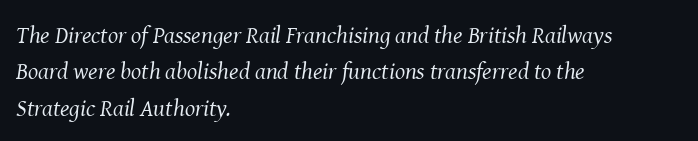
{"italic": "yes", "lean": "right", "slant_degrees": 8, "bold": "no", "underline": "no", "align": "left", "line_spacing": "normal", "line_spacing_ratio": 1.52, "letter_spacing": "normal", "letter_spacing_em": 0.0, "glyph_px": 24}
